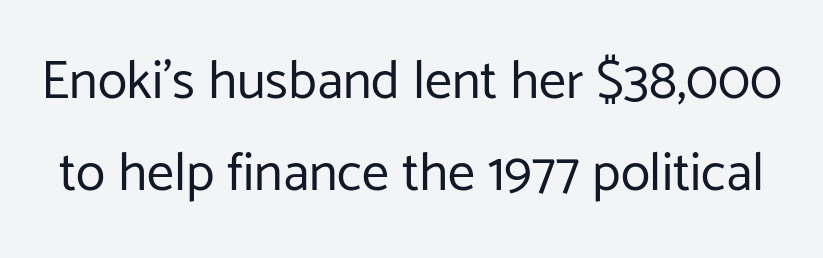
{"serif": "no", "italic": "no", "bold": "no", "weight": "regular", "width": "normal", "stroke_contrast": "low", "x_height": "medium", "monospaced": "no", "underline": "no", "line_spacing": "normal", "line_spacing_ratio": 1.7, "letter_spacing": "normal", "letter_spacing_em": 0.0, "glyph_px": 54}
